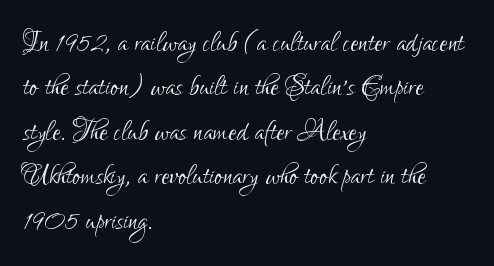
{"serif": "no", "bold": "no", "weight": "light", "width": "condensed", "stroke_contrast": "low", "x_height": "small", "monospaced": "no", "underline": "no", "align": "left", "line_spacing_ratio": 1.2, "letter_spacing": "normal", "letter_spacing_em": 0.0, "glyph_px": 37}
